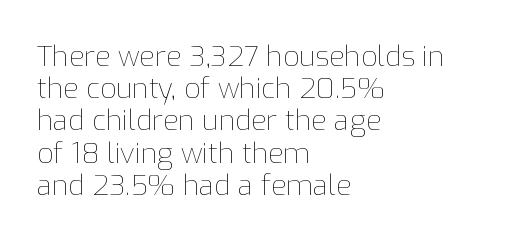
Honestly, the rows look squashed on top of each other. A quiet, ordinary-to-light weight characterises the typeface. Is the block centered? No — it sits flush against the left margin. A bare baseline throughout the passage.
